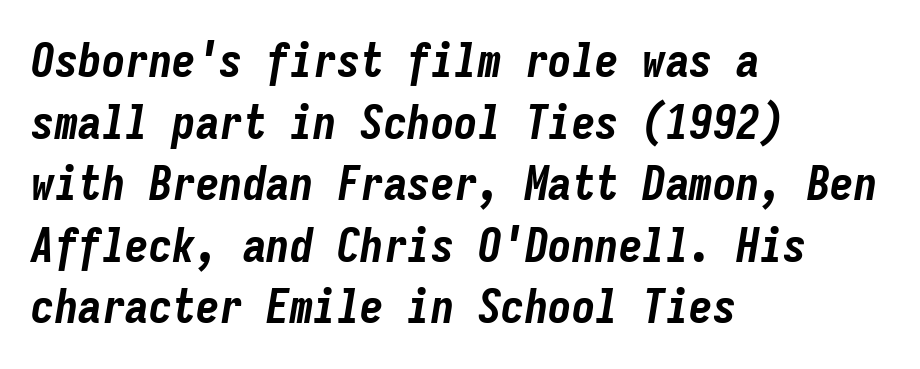
{"italic": "yes", "lean": "right", "slant_degrees": 9, "bold": "yes", "weight": "bold", "width": "condensed", "stroke_contrast": "low", "x_height": "medium", "monospaced": "yes", "underline": "no", "align": "left", "line_spacing": "normal", "line_spacing_ratio": 1.31, "letter_spacing": "normal", "letter_spacing_em": 0.0, "glyph_px": 47}
